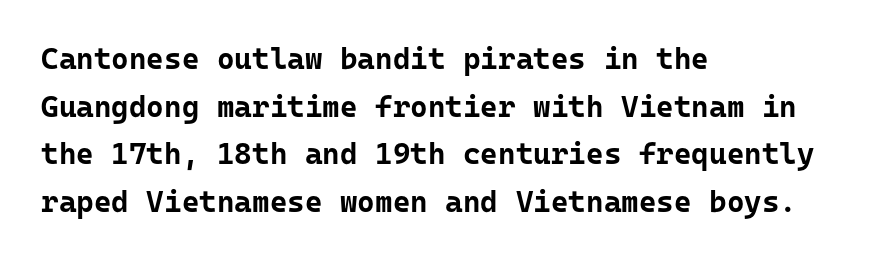
The image shows 30 px bold sans-serif type, upright; set left-aligned, normal line spacing (1.59x), normal letter spacing, not underlined; low stroke contrast and a medium x-height.
